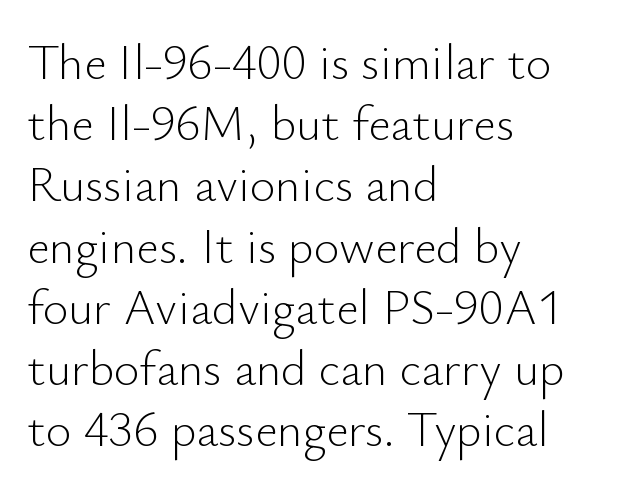
The image shows 49 px light sans-serif type, upright; set left-aligned, normal line spacing (1.25x), normal letter spacing, not underlined; low stroke contrast and a small x-height.
